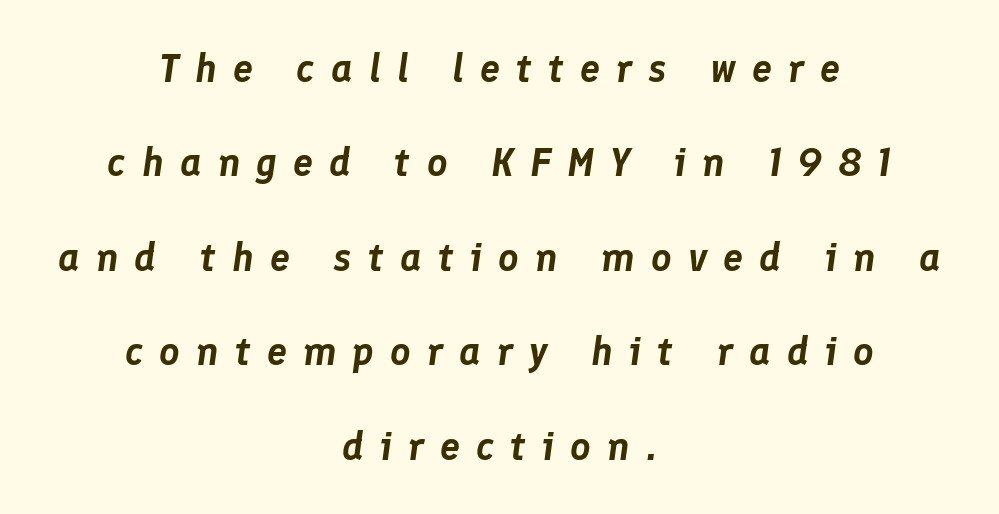
{"italic": "yes", "lean": "right", "slant_degrees": 8, "width": "normal", "stroke_contrast": "low", "x_height": "medium", "monospaced": "no", "underline": "no", "align": "center", "line_spacing": "loose", "line_spacing_ratio": 2.36, "letter_spacing": "wide", "letter_spacing_em": 0.4, "glyph_px": 40}
